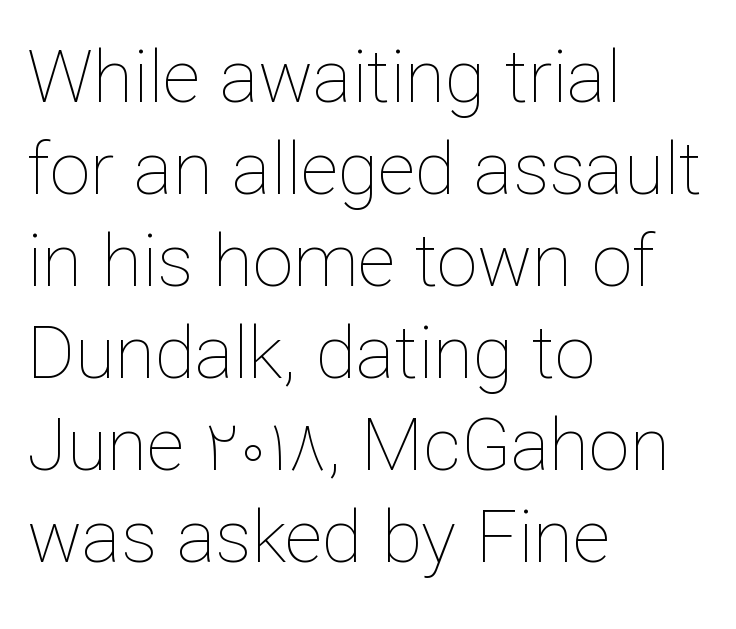
These lines were composed using upright roman letters. Each letter keeps its own natural width here, so spacing adapts to shape. Default kerning and tracking; the words read as compact shapes. The font sits on the lighter half of the weight spectrum, regular included. If you drew a ruler down the left edge, every line would touch it. Letters rest on an invisible, unmarked baseline.
